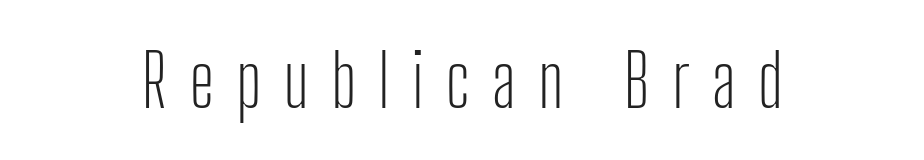
{"serif": "no", "italic": "no", "bold": "no", "weight": "light", "width": "condensed", "stroke_contrast": "low", "x_height": "medium", "monospaced": "no", "underline": "no", "letter_spacing": "wide", "letter_spacing_em": 0.3, "glyph_px": 73}
